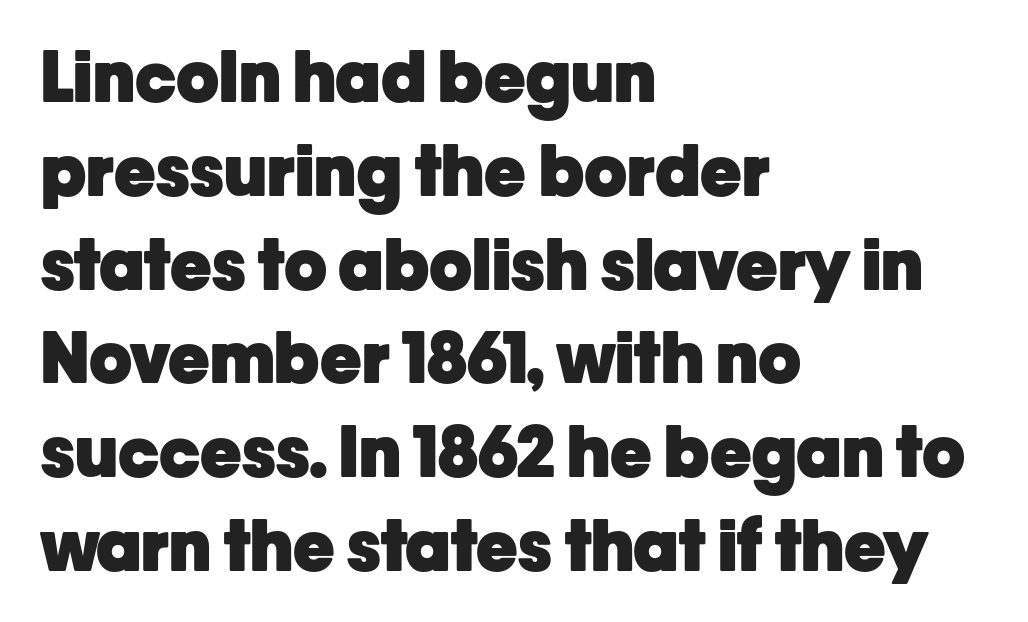
{"serif": "no", "italic": "no", "bold": "yes", "weight": "heavy", "width": "normal", "stroke_contrast": "low", "x_height": "medium", "monospaced": "no", "underline": "no", "align": "left", "line_spacing": "normal", "line_spacing_ratio": 1.34, "letter_spacing": "normal", "letter_spacing_em": 0.0, "glyph_px": 70}
